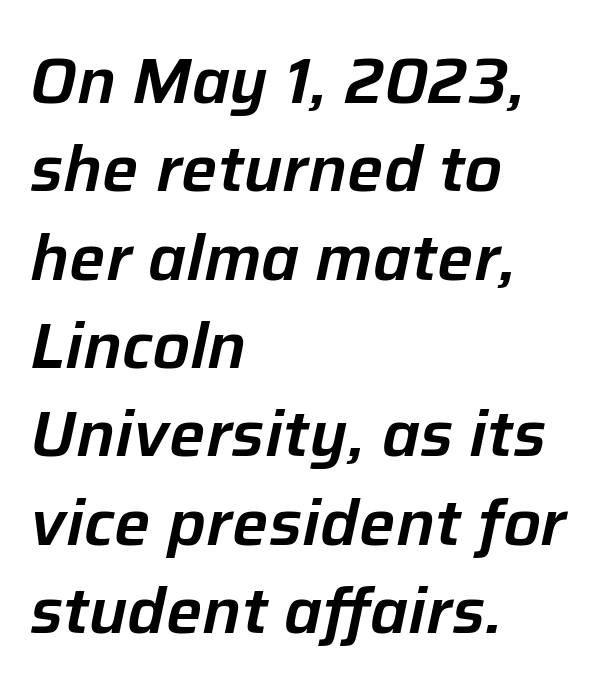
Q: Is the text italic (slanted)? A: Yes, it leans right by about 12 degrees.
Q: Is the text underlined? A: No.
Q: How is the paragraph aligned? A: Left-aligned.
Q: Is the spacing between letters normal or unusually wide? A: Normal.
Q: Is the spacing between lines tight, normal or loose? A: Normal.
Q: Width (condensed, normal, or wide)? A: Normal.
Q: Stroke contrast? A: Low.
Q: x-height? A: Medium.
Q: Monospaced? A: No.
